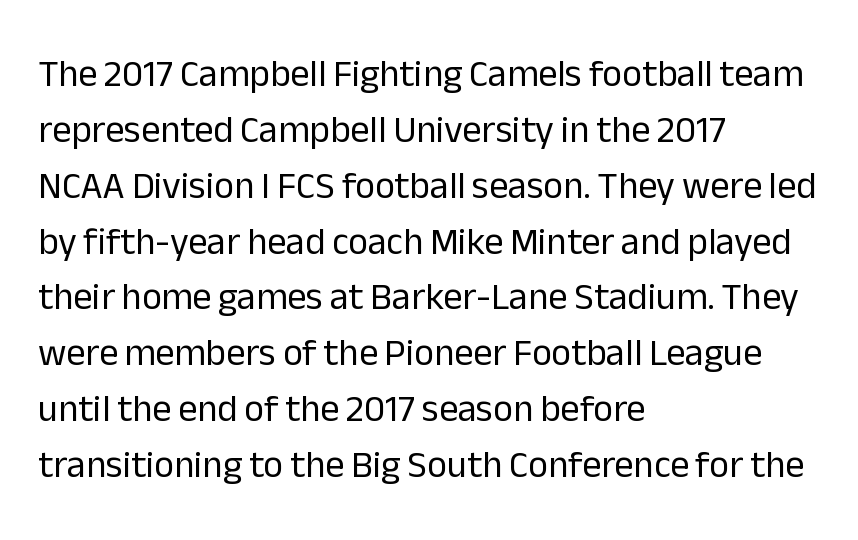
Q: Is the text bold? A: No.
Q: Is the text italic (slanted)? A: No, it is upright.
Q: Is the typeface a serif or a sans-serif typeface? A: Sans-serif.
Q: Is the text underlined? A: No.
Q: How is the paragraph aligned? A: Left-aligned.
Q: Is the spacing between letters normal or unusually wide? A: Normal.
Q: Is the spacing between lines tight, normal or loose? A: Normal.
Q: Width (condensed, normal, or wide)? A: Normal.
Q: Stroke contrast? A: Low.
Q: x-height? A: Medium.
Q: Monospaced? A: No.
